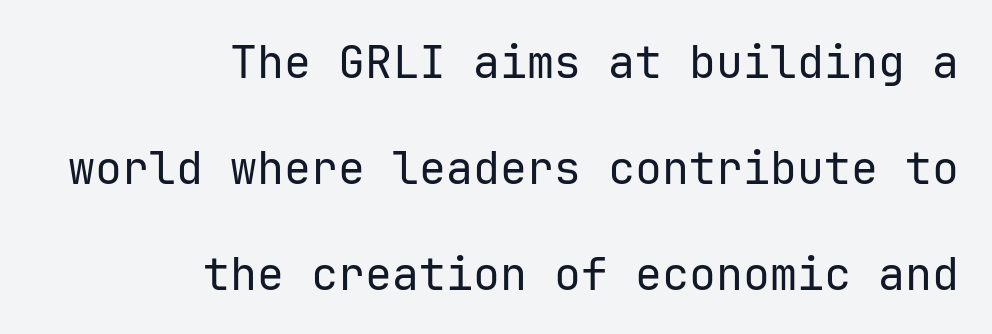
{"serif": "no", "italic": "no", "bold": "no", "weight": "regular", "width": "normal", "stroke_contrast": "low", "x_height": "medium", "monospaced": "yes", "underline": "no", "align": "right", "line_spacing": "loose", "line_spacing_ratio": 2.36, "letter_spacing": "normal", "letter_spacing_em": 0.0, "glyph_px": 45}
